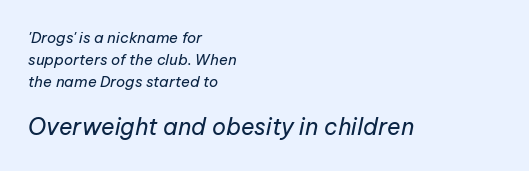
The image shows 23 px text type, italic (leaning right); set left-aligned, normal line spacing (1.46x), normal letter spacing, not underlined; the second (bottom) block is 1.53x larger.
